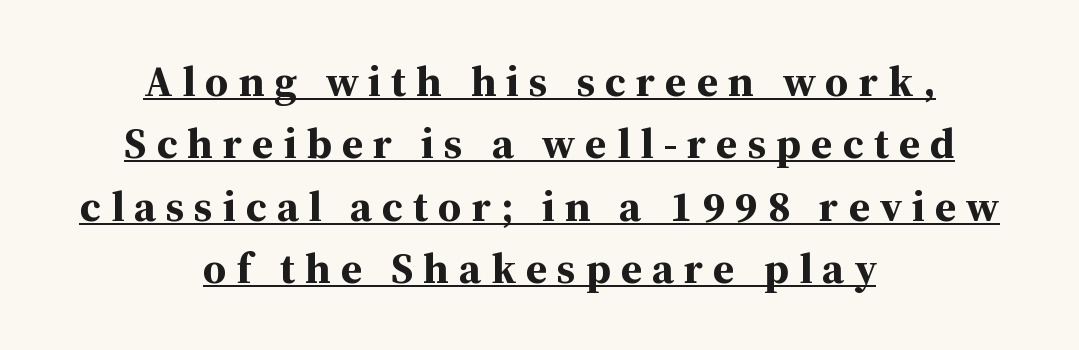
{"serif": "yes", "italic": "no", "bold": "yes", "weight": "bold", "width": "normal", "stroke_contrast": "medium", "x_height": "medium", "monospaced": "no", "underline": "yes", "align": "center", "line_spacing": "normal", "line_spacing_ratio": 1.45, "letter_spacing": "wide", "letter_spacing_em": 0.23, "glyph_px": 43}
